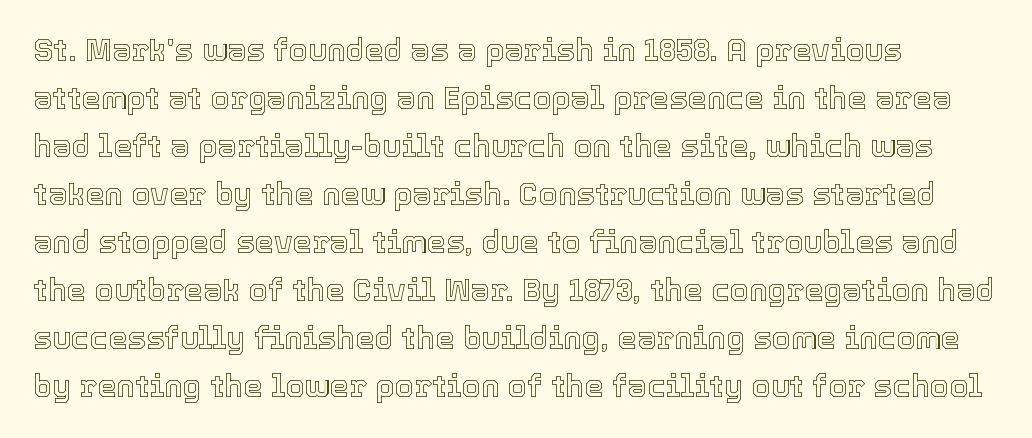
Spacing verdict: proportional, widths tailored to each character. If you drew a ruler down the left edge, every line would touch it. A typesetter would mark this as roman, not italic. This rendering leaves character spacing at its baseline value. Plain, unruled lines of type. This block has exactly the height ordinary leading produces.
